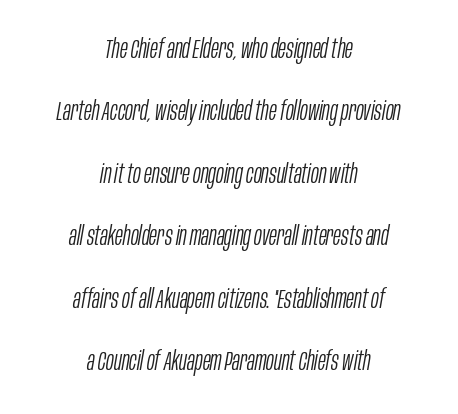
Is the letter spacing exaggerated? No — it looks like the ordinary default. The lines in this sample share a center point and differ in where they start and stop. Notice how the stems are inclined rather than vertical — that's the hallmark of italics. The lines are spread far apart with generous leading. The space beneath each line is pristine and unruled.
